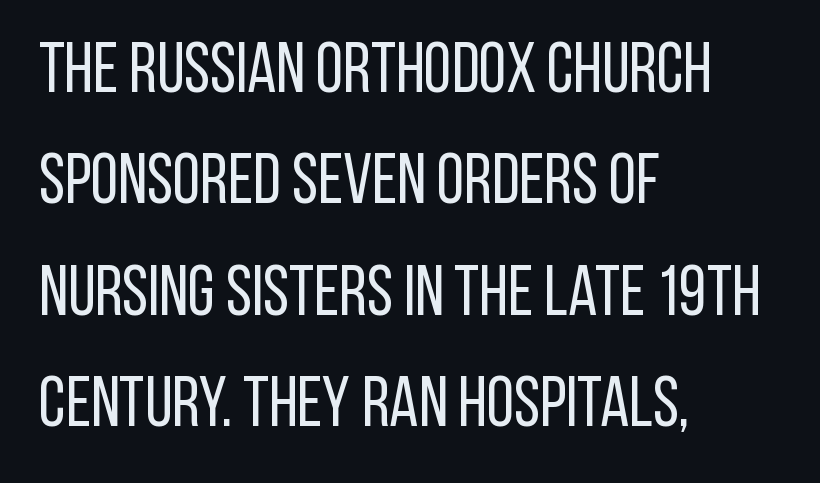
Q: Is the text bold? A: No.
Q: Is the text italic (slanted)? A: No, it is upright.
Q: Is the typeface a serif or a sans-serif typeface? A: Sans-serif.
Q: Is the text underlined? A: No.
Q: How is the paragraph aligned? A: Left-aligned.
Q: Is the spacing between letters normal or unusually wide? A: Normal.
Q: Is the spacing between lines tight, normal or loose? A: Normal.
Q: Width (condensed, normal, or wide)? A: Condensed.
Q: Stroke contrast? A: Low.
Q: x-height? A: Large.
Q: Monospaced? A: No.
